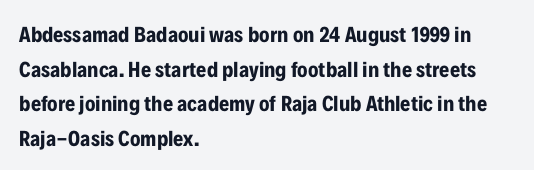
This sample uses an upright cut, with every glyph sitting square on the baseline. Whoever set this chose a conventional vertical rhythm. Students, note that the glyphs here touch the page at normal intervals. Strokes here are thick enough to call this a true bold.
